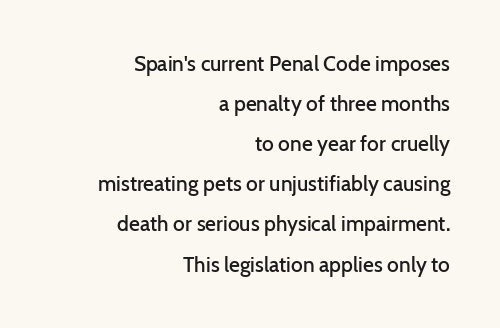
The area under the type is left untouched. Whoever set this chose breathing room over compactness in the vertical rhythm. One-word summary of the alignment: right. Moderately thickened strokes mark this as semibold type. Inter-character spacing is left at the font's built-in metrics.
